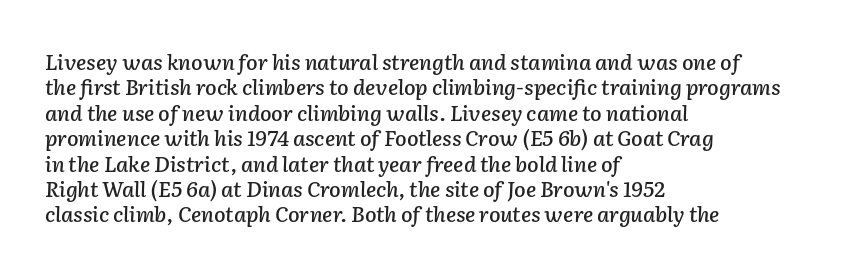
The line texture is even and compact thanks to regular tracking. The strip under each line holds only bare page. The paragraph has a hard left edge and a soft right edge. Slanted lettering throughout.
